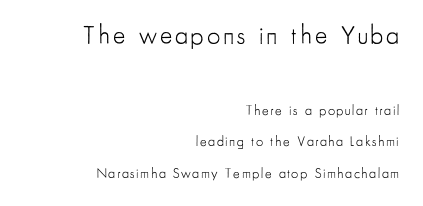
{"italic": "no", "bold": "no", "underline": "no", "align": "right", "line_spacing": "loose", "line_spacing_ratio": 2.26, "larger_block": "first", "size_ratio": 1.86, "glyph_px": 26}
